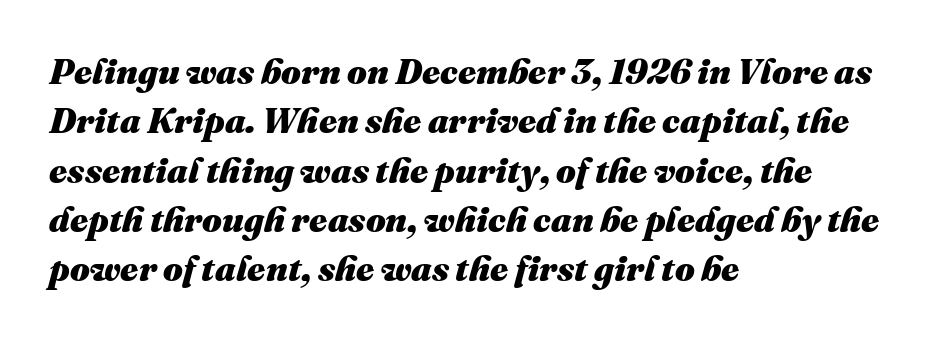
Tracking value appears to be zero — textbook default spacing. In terms of weight, the rendering is a true, heavy bold. This is oblique type, the kind used for emphasis or titles. Casual observation: everything's shoved over to the left. Is this a fixed-width face? No — the glyphs have proportional, varying widths. Does the leading feel generous? No, just average.
